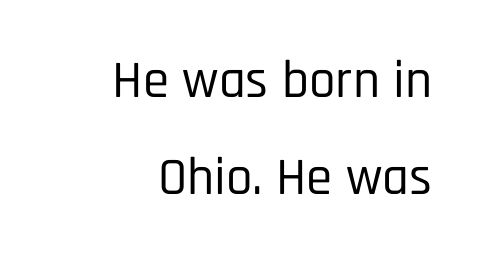
The image shows 53 px condensed sans-serif type, upright; set right-aligned, line spacing 1.83x, normal letter spacing, not underlined; low stroke contrast and a large x-height.
